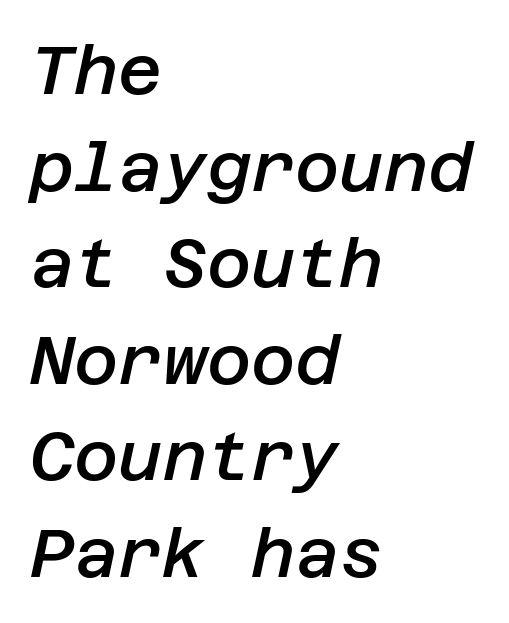
There is no visible air inserted between adjacent glyphs. Students, observe: this is what conventionally led text looks like. These lines carry some extra weight — a demibold, not a full bold. Emphasis-style slanted type is in use. Anything drawn beneath the words? Only blank space.
